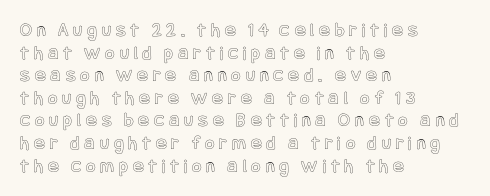
{"italic": "no", "underline": "no", "align": "left", "line_spacing": "tight", "line_spacing_ratio": 1.13, "letter_spacing": "wide", "letter_spacing_em": 0.25, "glyph_px": 20}
